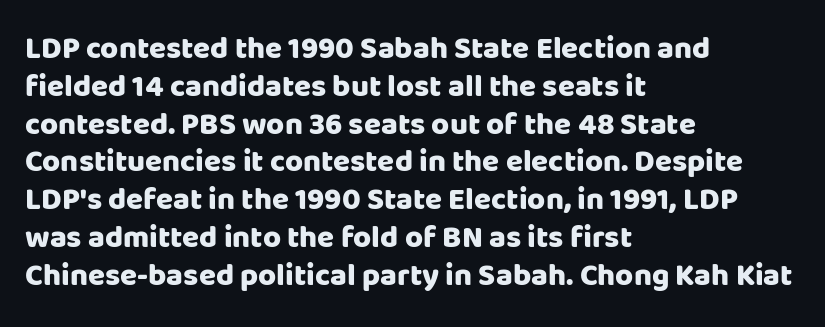
The image shows 31 px heavy sans-serif type, upright; set left-aligned, line spacing 1.22x, normal letter spacing, not underlined; low stroke contrast and a large x-height.
